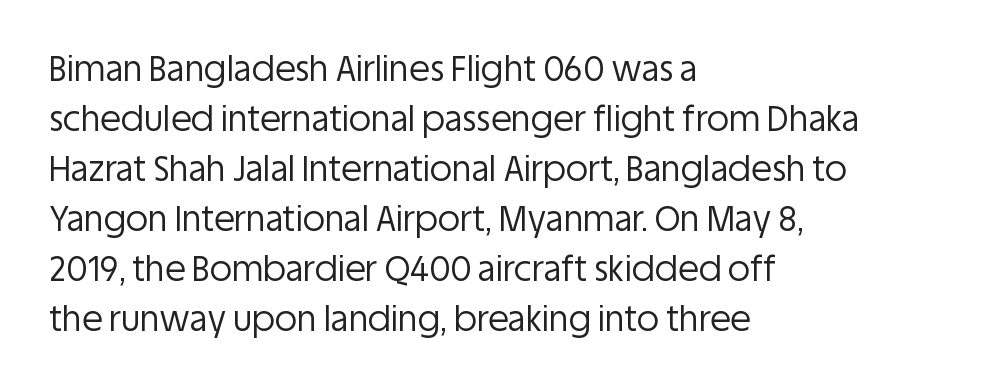
{"serif": "no", "italic": "no", "bold": "no", "weight": "regular", "width": "normal", "stroke_contrast": "low", "x_height": "large", "monospaced": "no", "underline": "no", "align": "left", "line_spacing": "normal", "line_spacing_ratio": 1.47, "letter_spacing": "normal", "letter_spacing_em": 0.0, "glyph_px": 34}
